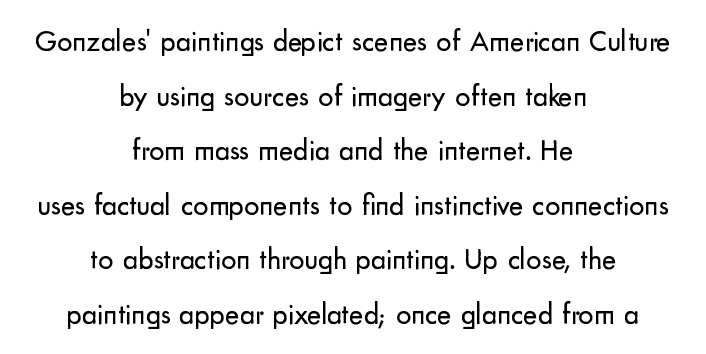
The image shows 30 px regular-weight sans-serif type, upright; set centered, line spacing 1.82x, normal letter spacing, not underlined; low stroke contrast and a small x-height.
